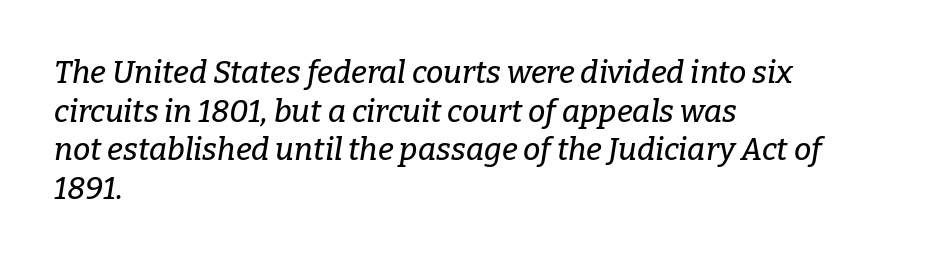
Tracking here is standard; glyphs follow each other at the usual distance. Tall strokes in this sample are angled rather than plumb. Think of a printed novel: that variable character pitch is what you see here. Where is the straight margin? On the left.
